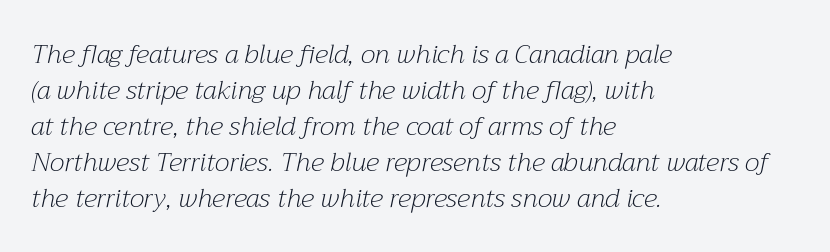
Q: Is the text bold? A: No.
Q: Is the text italic (slanted)? A: Yes, it leans right by about 12 degrees.
Q: Is the text underlined? A: No.
Q: How is the paragraph aligned? A: Left-aligned.
Q: Is the spacing between letters normal or unusually wide? A: Normal.
Q: Is the spacing between lines tight, normal or loose? A: Normal.
